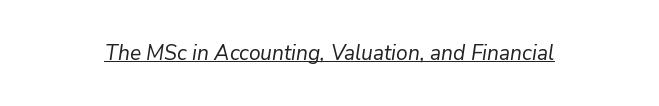
Inter-character spacing is left at the font's built-in metrics. Rendered with sloped, italic letterforms. Vertical stems look standard width or narrower in stroke. You can see a thin bar hugging the bottom of the glyphs.
